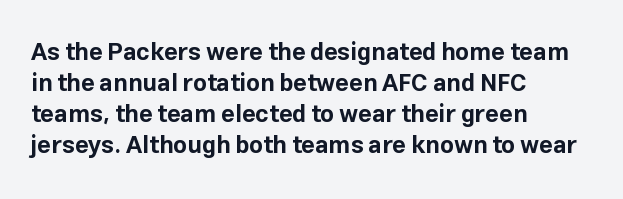
Q: Is the text bold? A: Yes.
Q: Is the text italic (slanted)? A: No, it is upright.
Q: Is the text underlined? A: No.
Q: How is the paragraph aligned? A: Left-aligned.
Q: Is the spacing between letters normal or unusually wide? A: Normal.
Q: Is the spacing between lines tight, normal or loose? A: Normal.
